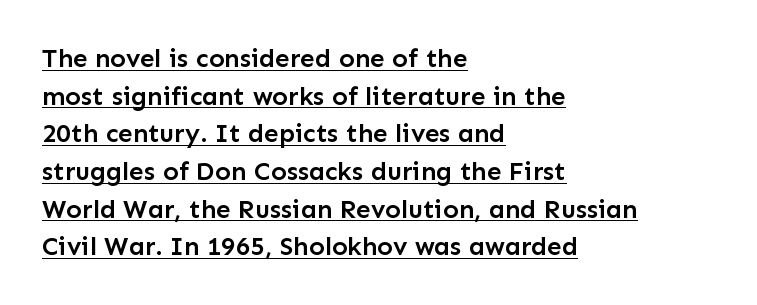
The image shows 26 px text type, upright; set left-aligned, normal line spacing (1.45x), normal letter spacing, underlined.
